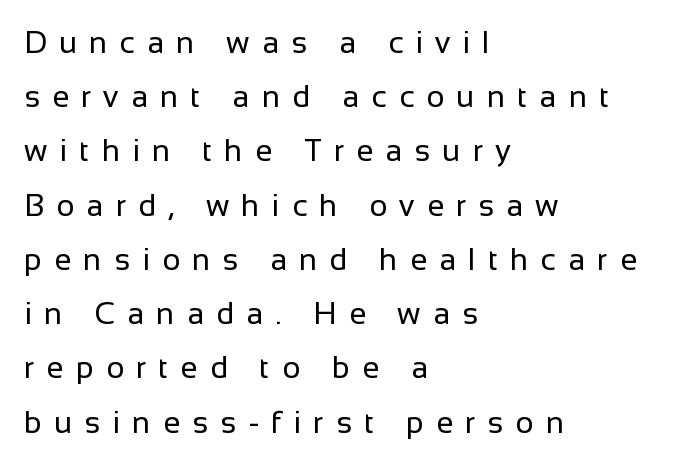
{"serif": "no", "italic": "no", "bold": "no", "weight": "regular", "width": "normal", "stroke_contrast": "low", "x_height": "medium", "monospaced": "no", "underline": "no", "align": "left", "line_spacing_ratio": 1.75, "letter_spacing": "wide", "letter_spacing_em": 0.39, "glyph_px": 31}
